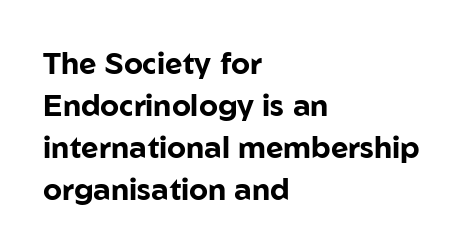
{"serif": "no", "italic": "no", "bold": "yes", "weight": "bold", "width": "normal", "stroke_contrast": "low", "x_height": "medium", "monospaced": "no", "underline": "no", "align": "left", "line_spacing": "normal", "line_spacing_ratio": 1.4, "letter_spacing": "normal", "letter_spacing_em": 0.0, "glyph_px": 30}
